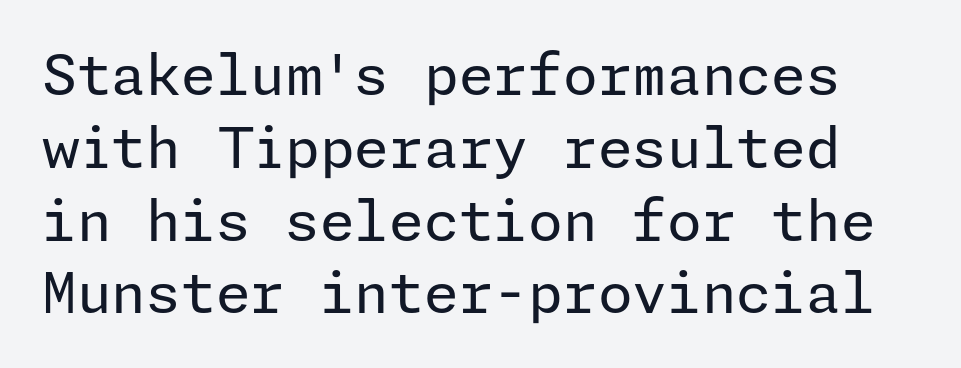
Q: Is the text bold? A: No.
Q: Is the text italic (slanted)? A: No, it is upright.
Q: Is the typeface a serif or a sans-serif typeface? A: Sans-serif.
Q: Is the text underlined? A: No.
Q: Is the spacing between letters normal or unusually wide? A: Normal.
Q: Is the spacing between lines tight, normal or loose? A: Normal.
Q: Width (condensed, normal, or wide)? A: Normal.
Q: Stroke contrast? A: Low.
Q: x-height? A: Medium.
